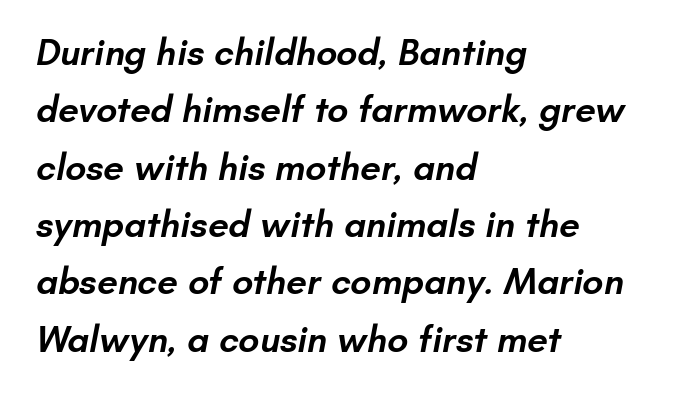
Q: Is the text bold? A: Semi-bold.
Q: Is the typeface a serif or a sans-serif typeface? A: Sans-serif.
Q: Is the text underlined? A: No.
Q: How is the paragraph aligned? A: Left-aligned.
Q: Is the spacing between letters normal or unusually wide? A: Normal.
Q: Is the spacing between lines tight, normal or loose? A: Normal.
Q: Width (condensed, normal, or wide)? A: Normal.
Q: Stroke contrast? A: Low.
Q: x-height? A: Small.
Q: Monospaced? A: No.
